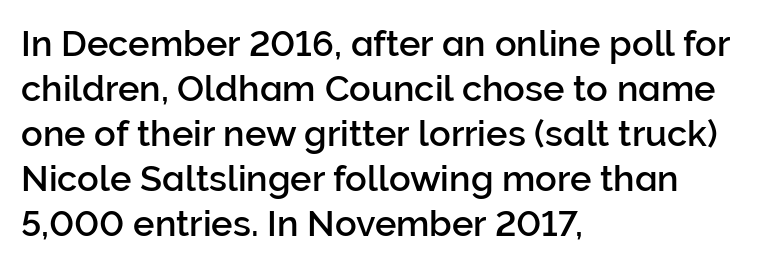
These lines keep a tight, regular rhythm from letter to letter. These lines sit exactly where default settings would place them. The text was rendered using a sans face with plain stroke endings. The font's upright variant was chosen for this text. Is this a fixed-width face? No — the glyphs have proportional, varying widths. The paragraph has a hard left edge and a soft right edge.
